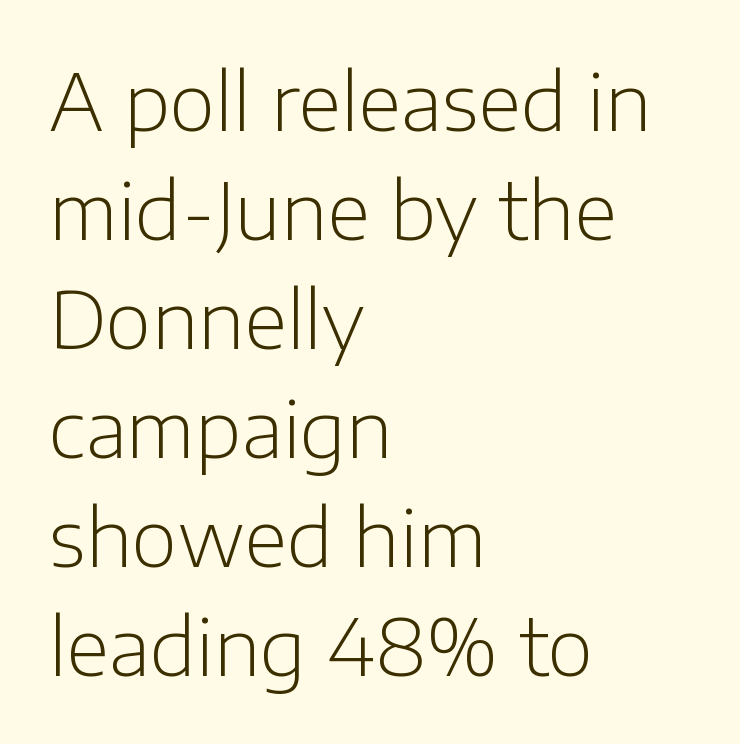
Q: Is the text bold? A: No.
Q: Is the text italic (slanted)? A: No, it is upright.
Q: Is the typeface a serif or a sans-serif typeface? A: Sans-serif.
Q: Is the text underlined? A: No.
Q: How is the paragraph aligned? A: Left-aligned.
Q: Is the spacing between letters normal or unusually wide? A: Normal.
Q: Is the spacing between lines tight, normal or loose? A: Normal.
Q: Width (condensed, normal, or wide)? A: Normal.
Q: Stroke contrast? A: Low.
Q: x-height? A: Medium.
Q: Monospaced? A: No.
